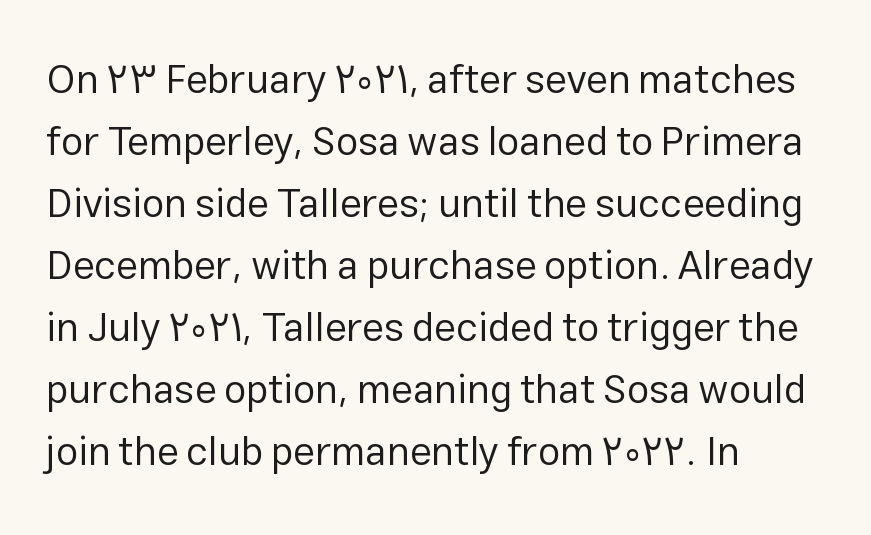
The image shows 40 px regular-weight sans-serif type, upright; set left-aligned, normal line spacing (1.55x), normal letter spacing, not underlined; low stroke contrast and a medium x-height.
